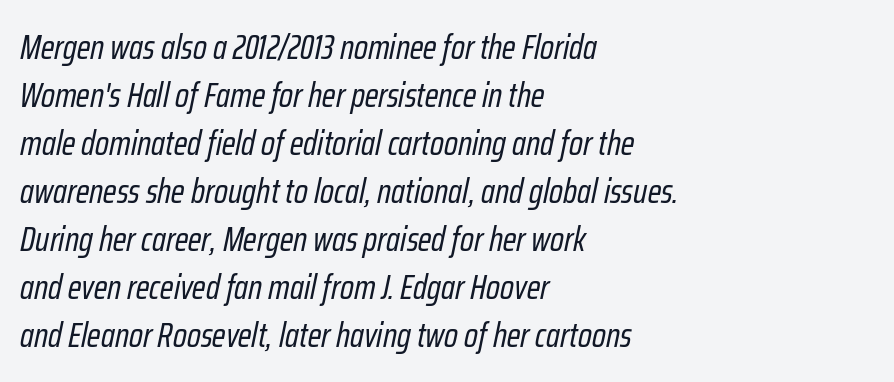
The image shows 34 px regular-weight, condensed type, italic (leaning right); set left-aligned, normal line spacing (1.41x), normal letter spacing, not underlined; low stroke contrast and a medium x-height.
